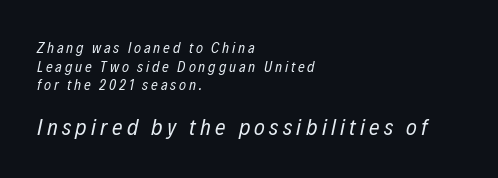
Compared with a centered layout, this one pins lines to the left instead. Would a proofreader flag this as italicized? Yes. Weight: regular or lighter. Small over large — that's the arrangement of the two blocks here. Descender tails drop into unmarked territory.
